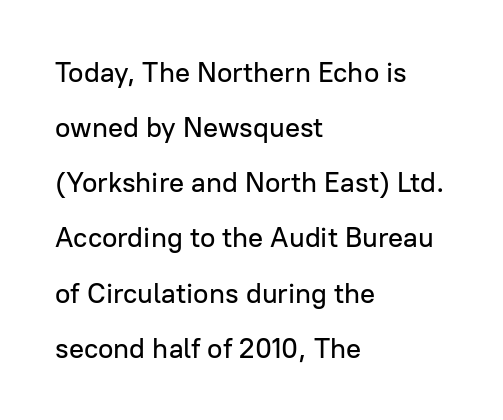
Q: Is the text italic (slanted)? A: No, it is upright.
Q: Is the typeface a serif or a sans-serif typeface? A: Sans-serif.
Q: Is the text underlined? A: No.
Q: How is the paragraph aligned? A: Left-aligned.
Q: Is the spacing between letters normal or unusually wide? A: Normal.
Q: Is the spacing between lines tight, normal or loose? A: Loose.
Q: Width (condensed, normal, or wide)? A: Normal.
Q: Stroke contrast? A: Low.
Q: x-height? A: Medium.
Q: Monospaced? A: No.
